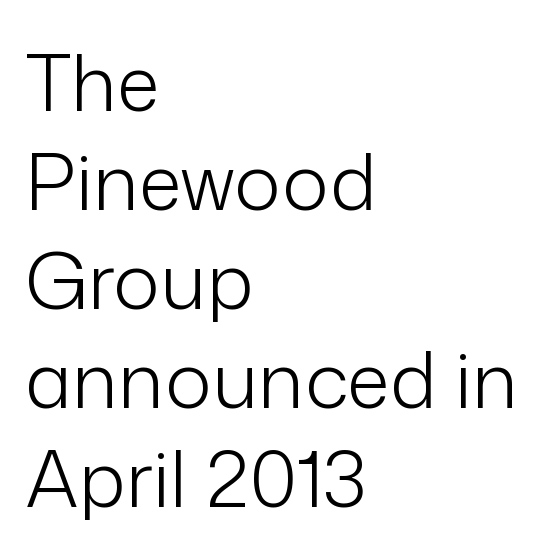
Q: Is the text bold? A: No.
Q: Is the text italic (slanted)? A: No, it is upright.
Q: Is the typeface a serif or a sans-serif typeface? A: Sans-serif.
Q: Is the text underlined? A: No.
Q: How is the paragraph aligned? A: Left-aligned.
Q: Is the spacing between letters normal or unusually wide? A: Normal.
Q: Is the spacing between lines tight, normal or loose? A: Normal.
Q: Width (condensed, normal, or wide)? A: Normal.
Q: Stroke contrast? A: Low.
Q: x-height? A: Medium.
Q: Monospaced? A: No.
